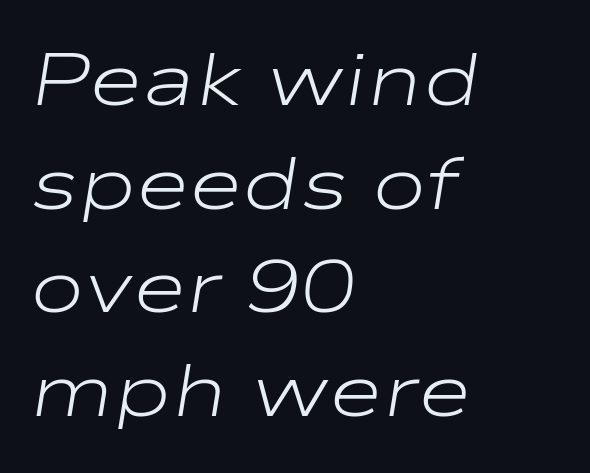
A clean baseline with only descenders dipping below it. The lines in this sample share a left origin and differ only in where they stop. Notice how descenders clear the ascenders below comfortably — that's standard leading. The strokes carry an ordinary text weight at most.
